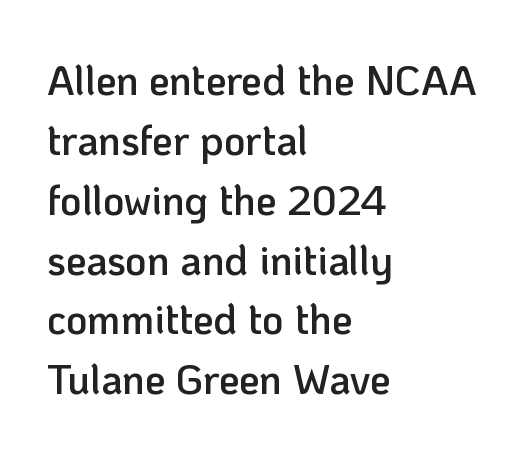
Glyph-to-glyph distance matches everyday printed text. Posture: straight, roman, zero tilt. A typesetter would label this face a sans. The sample has been set in demibold, a notch under bold. A typesetter would call this proportional, since set widths differ per character.
